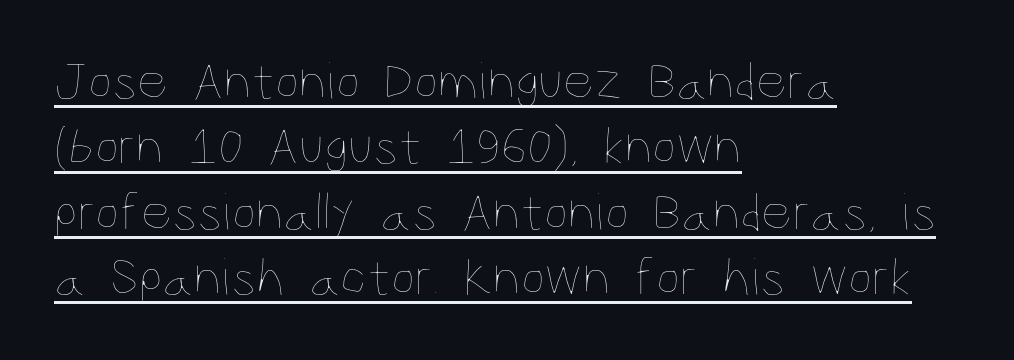
Q: Is the text bold? A: No.
Q: Is the text italic (slanted)? A: No, it is upright.
Q: Is the text underlined? A: Yes.
Q: How is the paragraph aligned? A: Left-aligned.
Q: Is the spacing between letters normal or unusually wide? A: Normal.
Q: Width (condensed, normal, or wide)? A: Condensed.
Q: Stroke contrast? A: Low.
Q: x-height? A: Large.
Q: Monospaced? A: No.
